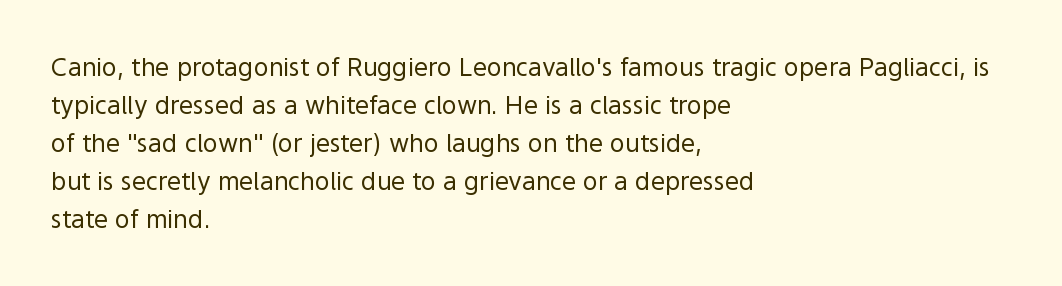
The font's upright variant was chosen for this text. The specimen omits any rule beneath the text block's lines. All the whitespace from short lines collects on the right. Tracking here is standard; glyphs follow each other at the usual distance.
